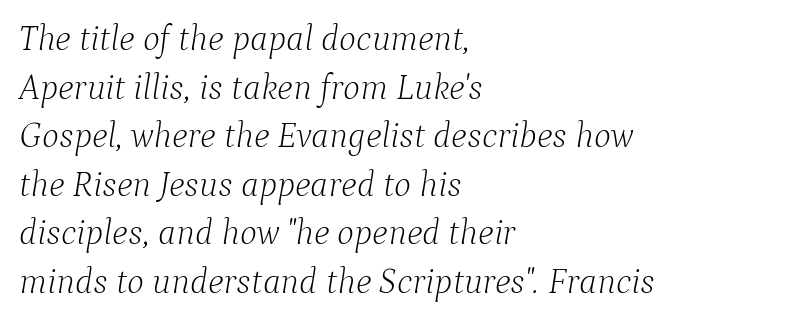
Q: Is the text bold? A: No.
Q: Is the text italic (slanted)? A: Yes, it leans right by about 9 degrees.
Q: Is the typeface a serif or a sans-serif typeface? A: Serif.
Q: Is the text underlined? A: No.
Q: How is the paragraph aligned? A: Left-aligned.
Q: Is the spacing between letters normal or unusually wide? A: Normal.
Q: Is the spacing between lines tight, normal or loose? A: Normal.
Q: Width (condensed, normal, or wide)? A: Normal.
Q: Stroke contrast? A: Low.
Q: x-height? A: Medium.
Q: Monospaced? A: No.
